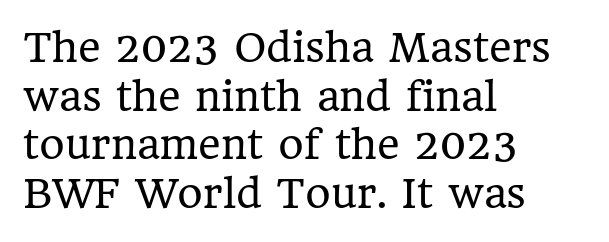
Interline gaps are of average width in this sample. Notice how the stems are strictly vertical — no italics here. Observe the ordinary spacing: letters are neighbours, not strangers. Any mark beneath the type? The region is blank.
